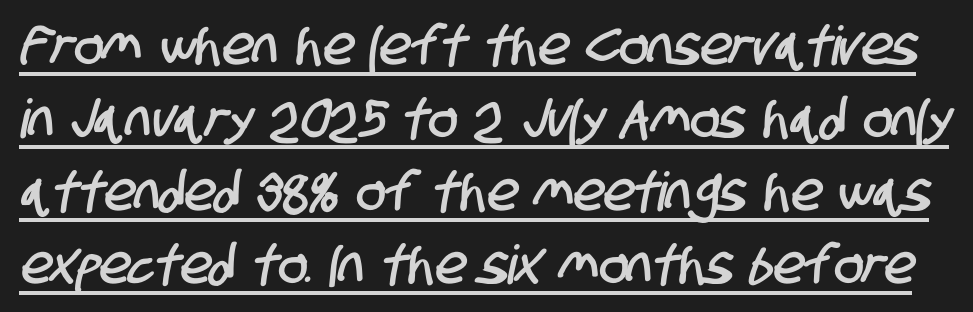
Q: Is the typeface a serif or a sans-serif typeface? A: Sans-serif.
Q: Is the text underlined? A: Yes.
Q: Is the spacing between letters normal or unusually wide? A: Normal.
Q: Is the spacing between lines tight, normal or loose? A: Normal.
Q: Width (condensed, normal, or wide)? A: Condensed.
Q: Stroke contrast? A: Low.
Q: x-height? A: Large.
Q: Monospaced? A: No.
